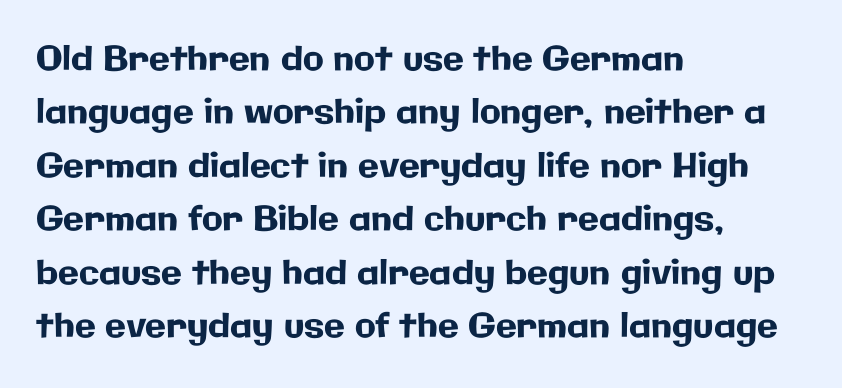
The image shows 34 px sans-serif type, upright; set left-aligned, normal line spacing (1.57x), normal letter spacing, not underlined; low stroke contrast and a medium x-height.
